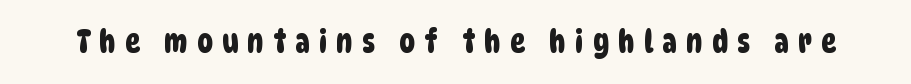
Q: Is the typeface a serif or a sans-serif typeface? A: Sans-serif.
Q: Is the text underlined? A: No.
Q: Is the spacing between letters normal or unusually wide? A: Unusually wide.
Q: Width (condensed, normal, or wide)? A: Condensed.
Q: Stroke contrast? A: Low.
Q: x-height? A: Large.
Q: Monospaced? A: No.
